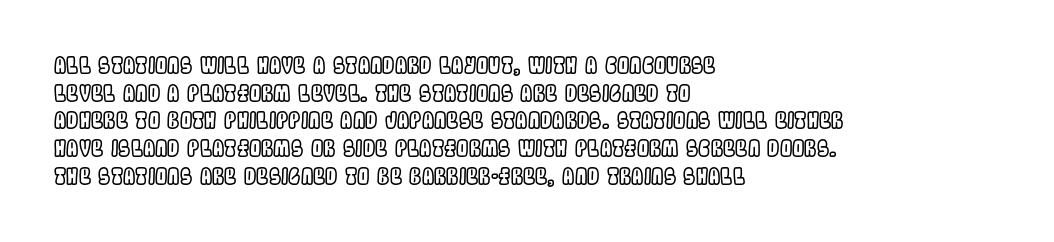
Q: Is the text italic (slanted)? A: No, it is upright.
Q: Is the text underlined? A: No.
Q: How is the paragraph aligned? A: Left-aligned.
Q: Is the spacing between letters normal or unusually wide? A: Normal.
Q: Is the spacing between lines tight, normal or loose? A: Normal.
